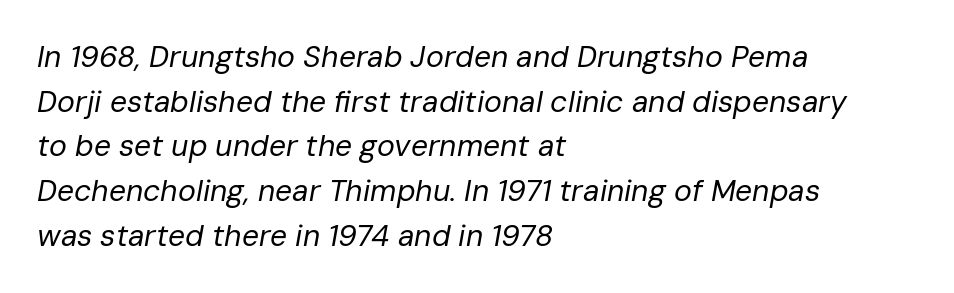
The lines in this sample share a left origin and differ only in where they stop. Nobody drew a line under any word here. Each new line begins a customary step beneath the previous one. The rendering uses natural spacing where letterforms have individual widths. Spacing between characters is what you'd get straight out of the box. Weight: in the light-to-regular range.
